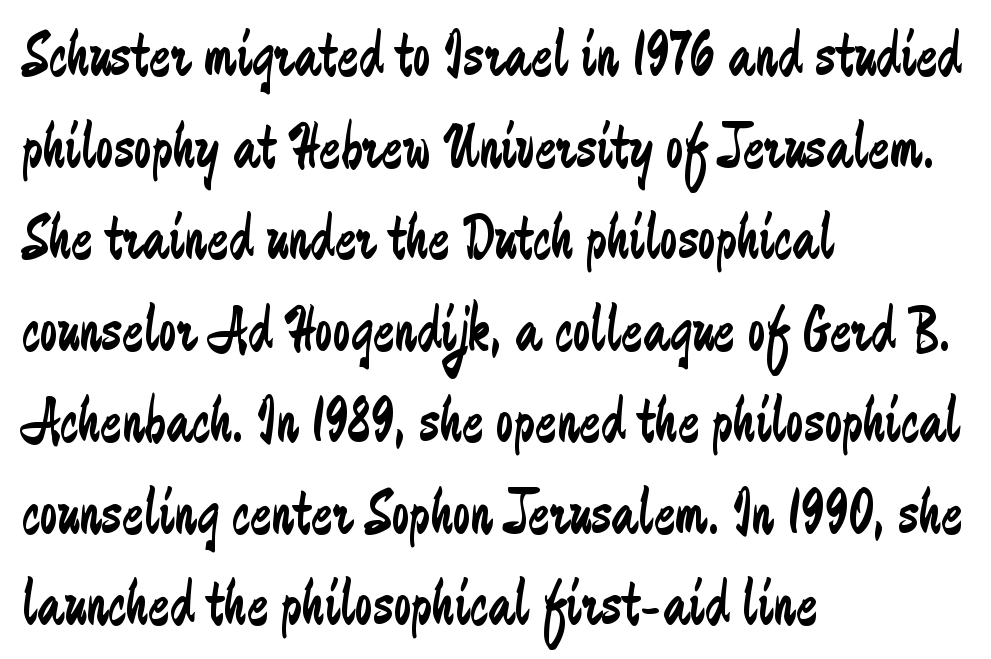
The face used here is proportionally spaced, like ordinary book or web type. Ink coverage per letter is moderate at most. Descenders are the only things crossing below the line. The passage is arranged the way most books set body copy — flush left.
